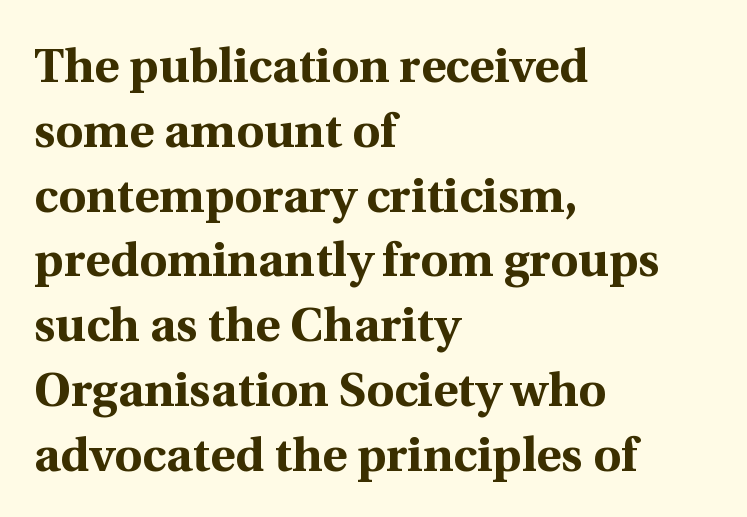
{"serif": "yes", "italic": "no", "bold": "yes", "weight": "bold", "width": "normal", "x_height": "medium", "monospaced": "no", "underline": "no", "align": "left", "line_spacing": "normal", "line_spacing_ratio": 1.35, "letter_spacing": "normal", "letter_spacing_em": 0.0, "glyph_px": 48}
